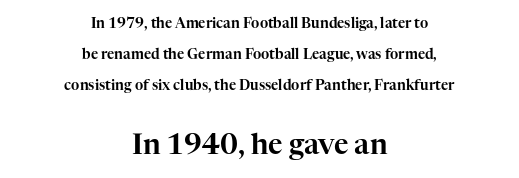
The image shows 28 px serif type, upright; set centered, loose line spacing (2.2x), normal letter spacing, not underlined; the second (bottom) block is 2.0x larger; high stroke contrast and a medium x-height.
